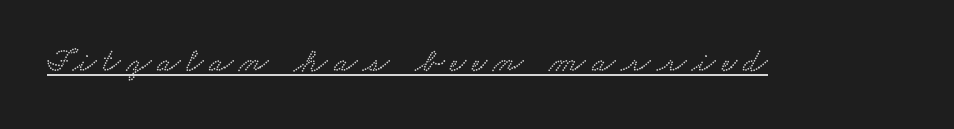
A continuous stroke trails under the words, as in a hyperlink. Think of a printed novel: that variable character pitch is what you see here.
